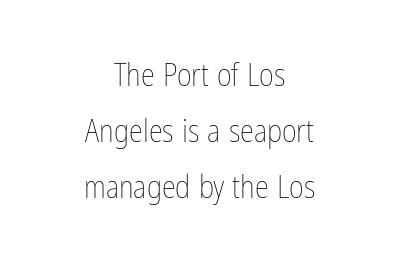
The image shows 32 px thin, condensed type, upright; set centered, line spacing 1.75x, normal letter spacing, not underlined; low stroke contrast and a medium x-height.
